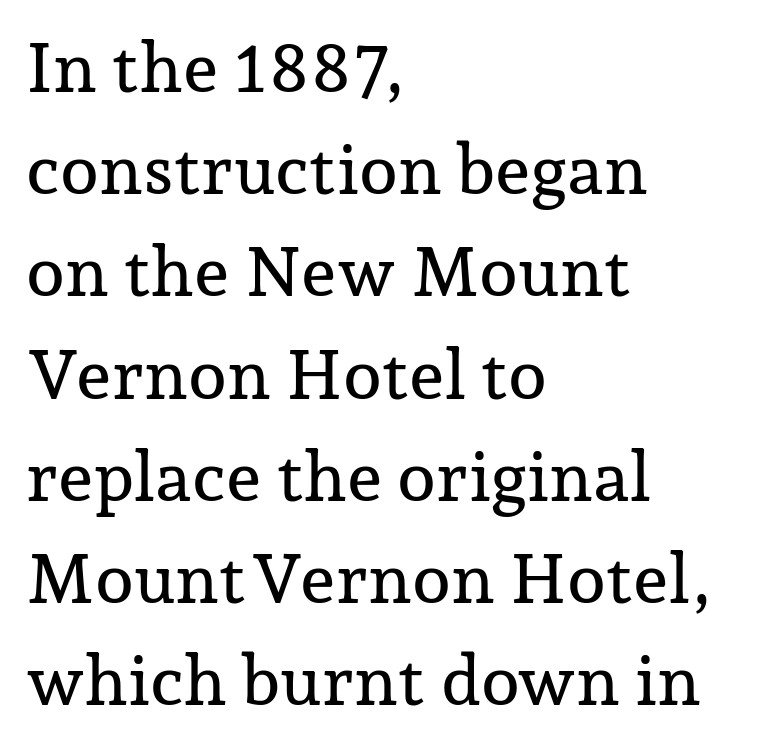
{"serif": "yes", "italic": "no", "width": "normal", "stroke_contrast": "low", "x_height": "medium", "monospaced": "no", "underline": "no", "align": "left", "line_spacing": "normal", "line_spacing_ratio": 1.46, "letter_spacing": "normal", "letter_spacing_em": 0.0, "glyph_px": 70}
